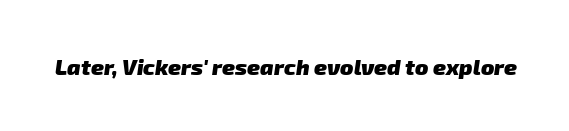
The image shows 22 px bold type; set normal letter spacing, not underlined.
